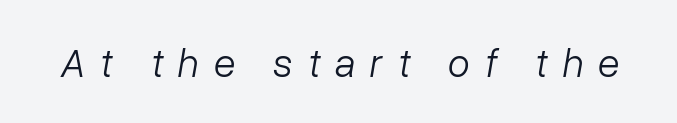
The image shows 40 px light type, italic (leaning right); set unusually wide letter spacing (+0.37 em), not underlined; low stroke contrast and a medium x-height.
